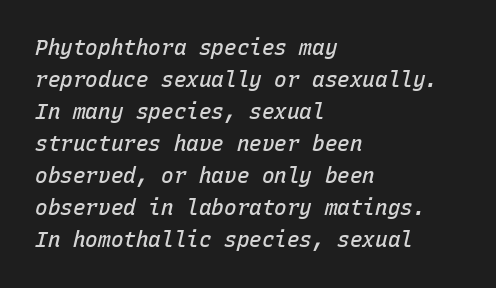
The image shows 21 px text type, italic (leaning right); set left-aligned, normal line spacing (1.52x), normal letter spacing, not underlined.
